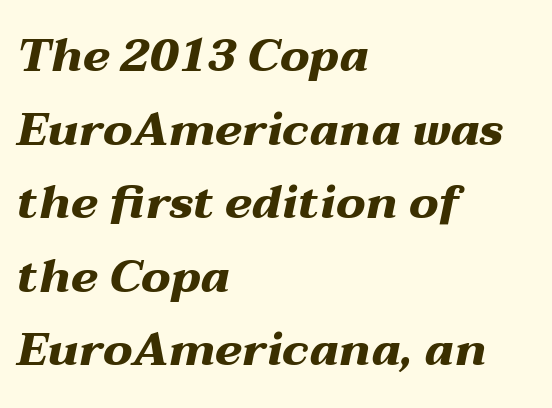
{"italic": "yes", "lean": "right", "slant_degrees": 12, "bold": "yes", "weight": "heavy", "width": "wide", "stroke_contrast": "medium", "x_height": "medium", "monospaced": "no", "underline": "no", "align": "left", "line_spacing": "normal", "line_spacing_ratio": 1.6, "letter_spacing": "normal", "letter_spacing_em": 0.0, "glyph_px": 46}
